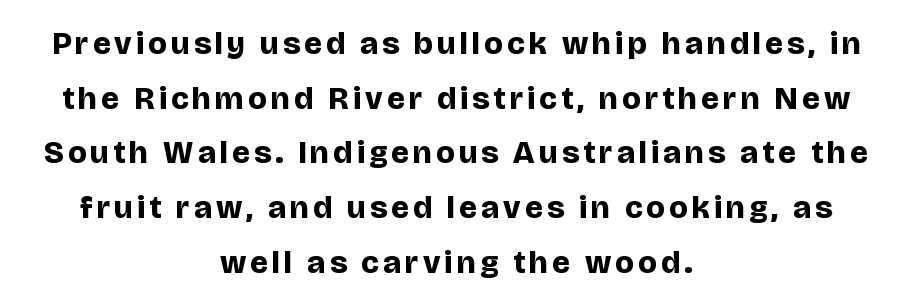
Q: Is the text bold? A: Yes.
Q: Is the text italic (slanted)? A: No, it is upright.
Q: Is the typeface a serif or a sans-serif typeface? A: Sans-serif.
Q: Is the text underlined? A: No.
Q: How is the paragraph aligned? A: Centered.
Q: Width (condensed, normal, or wide)? A: Normal.
Q: Stroke contrast? A: Low.
Q: x-height? A: Large.
Q: Monospaced? A: No.
